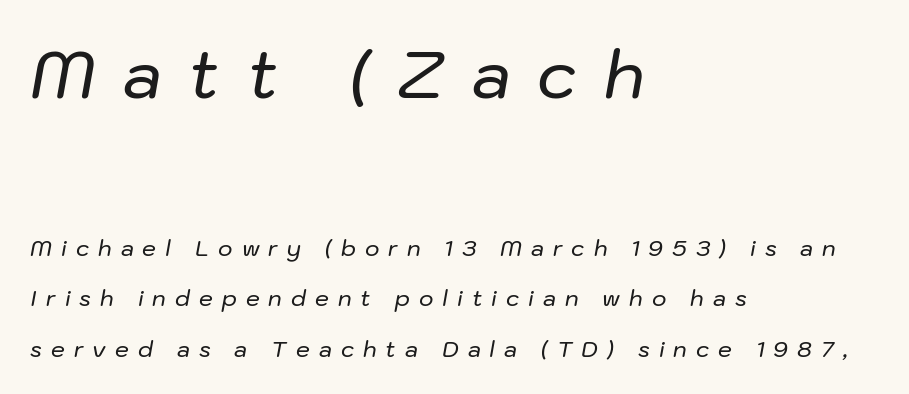
Line beginnings align vertically; line endings do not. Reading down the column, the eye jumps a long way to each next line. Quick note: underline off. Character widths vary here, with narrow letters taking less room than wide ones. Substantial extra tracking has been applied to these lines.
